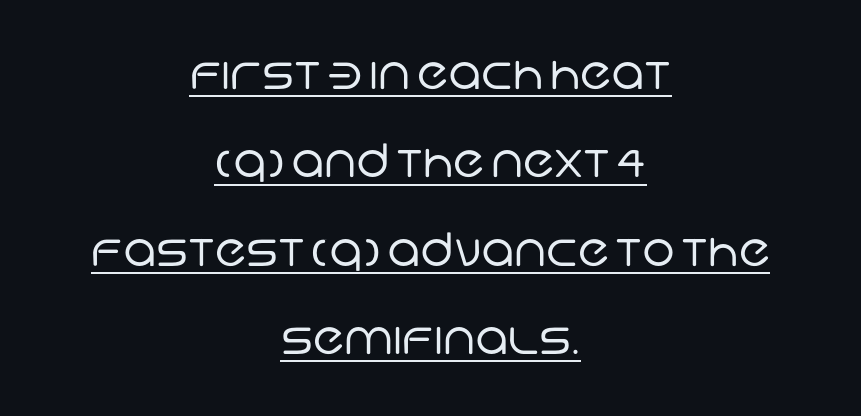
The image shows 46 px regular-weight sans-serif type; set centered, loose line spacing (1.92x), normal letter spacing, underlined; low stroke contrast and a large x-height.
